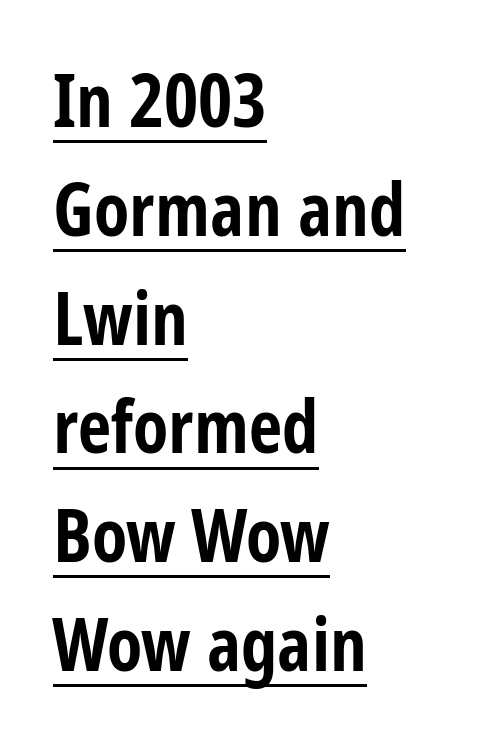
Q: Is the text bold? A: Yes.
Q: Is the text italic (slanted)? A: No, it is upright.
Q: Is the typeface a serif or a sans-serif typeface? A: Sans-serif.
Q: Is the text underlined? A: Yes.
Q: How is the paragraph aligned? A: Left-aligned.
Q: Is the spacing between letters normal or unusually wide? A: Normal.
Q: Is the spacing between lines tight, normal or loose? A: Normal.
Q: Width (condensed, normal, or wide)? A: Condensed.
Q: Stroke contrast? A: Low.
Q: x-height? A: Large.
Q: Monospaced? A: No.
